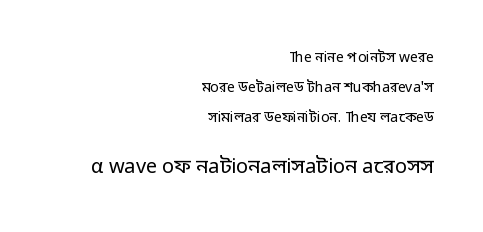
Q: Is the text bold? A: No.
Q: Is the text italic (slanted)? A: No, it is upright.
Q: Is the text underlined? A: No.
Q: How is the paragraph aligned? A: Right-aligned.
Q: Is the spacing between letters normal or unusually wide? A: Normal.
Q: Is the spacing between lines tight, normal or loose? A: Loose.
Q: Which block of text is set in a larger size, the first (top) or the second (bottom)? A: The second (bottom) one.
